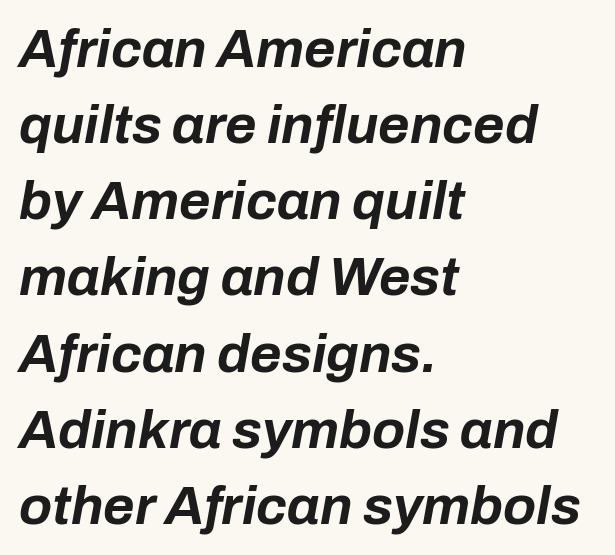
Q: Is the text bold? A: Yes.
Q: Is the text italic (slanted)? A: Yes, it leans right by about 10 degrees.
Q: Is the text underlined? A: No.
Q: How is the paragraph aligned? A: Left-aligned.
Q: Is the spacing between letters normal or unusually wide? A: Normal.
Q: Is the spacing between lines tight, normal or loose? A: Normal.
Q: Width (condensed, normal, or wide)? A: Normal.
Q: Stroke contrast? A: Low.
Q: x-height? A: Medium.
Q: Monospaced? A: No.
